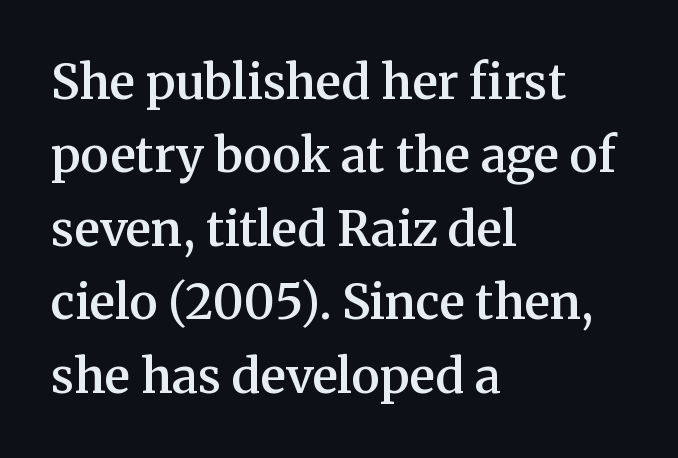
The letters are semibold — heavier than regular but short of a full bold. A clean baseline with only descenders dipping below it. Characters follow at the spacing the type designer built in. If you drew a line through each stem, it would be perfectly vertical. These lines are composed in type with serifs.
